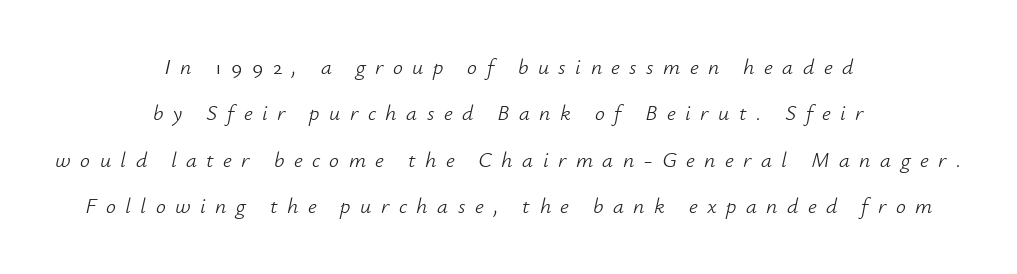
The vertical gap from one line to the next is large. The space beneath each line is pristine and unruled. Slanted lettering throughout. The rendering inserts visible extra space after every character.
